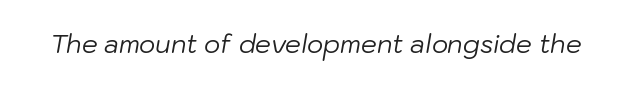
The image shows 25 px text type, italic (leaning right); set normal letter spacing, not underlined.
